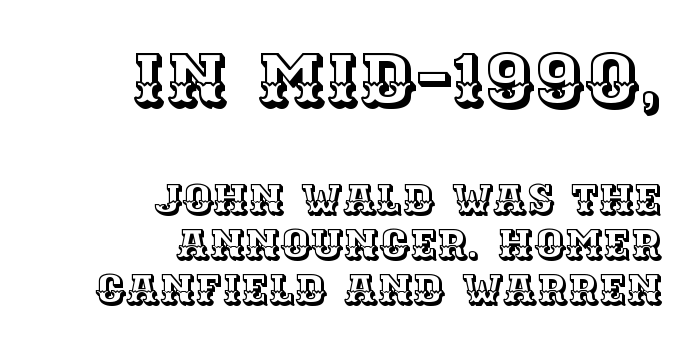
The image shows 74 px text type, upright; set right-aligned, tight line spacing (1.07x), normal letter spacing, not underlined; the first (top) block is 1.76x larger; a large x-height.
